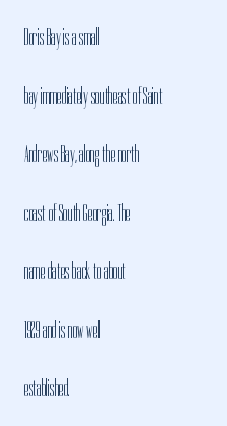
No letter is thick-stroked: the sample isn't bold. Has an underline been added? It has not. Compared with a centered layout, this one pins lines to the left instead. Is there any slant? The stems are plumb. Widely set lines give the paragraph a tall, airy silhouette.
